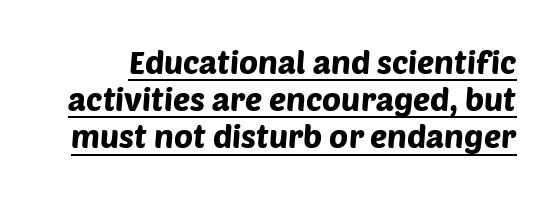
{"serif": "no", "width": "normal", "stroke_contrast": "low", "x_height": "large", "monospaced": "no", "underline": "yes", "line_spacing_ratio": 1.16, "letter_spacing": "normal", "letter_spacing_em": 0.0, "glyph_px": 32}
